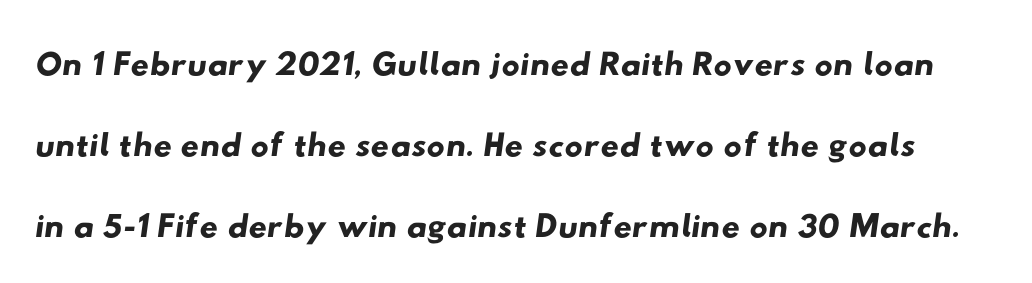
Observe the absence of serifs on each vertical stroke in this sample. The rows are spaced the way most documents space them. This rendering leaves character spacing at its baseline value. Looks like regular typesetting: each glyph gets only the width it needs.
